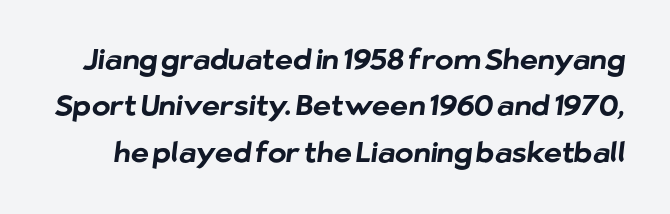
The image shows 28 px bold sans-serif type; set normal line spacing (1.66x), normal letter spacing, not underlined; low stroke contrast and a medium x-height.
